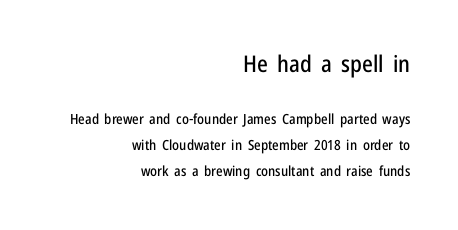
{"italic": "no", "underline": "no", "align": "right", "line_spacing_ratio": 1.86, "letter_spacing": "normal", "letter_spacing_em": 0.0, "larger_block": "first", "size_ratio": 1.64, "glyph_px": 23}
